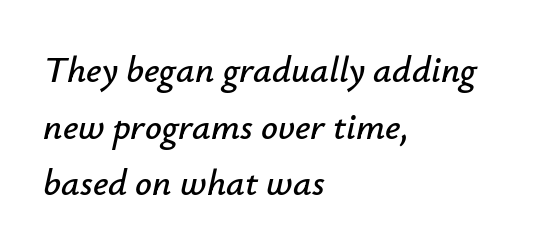
The line texture is even and compact thanks to regular tracking. This sample has the flowing, uneven cadence of proportional lettering. The passage shown leans; its letterforms are oblique. These lines stack with their left ends in a neat column. The leading is moderate, giving the passage an even texture.
